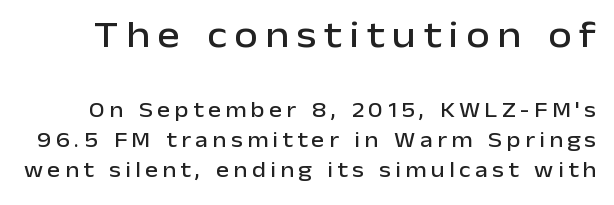
{"serif": "no", "italic": "no", "width": "normal", "stroke_contrast": "low", "x_height": "medium", "monospaced": "no", "underline": "no", "line_spacing": "normal", "line_spacing_ratio": 1.36, "letter_spacing": "wide", "letter_spacing_em": 0.2, "larger_block": "first", "size_ratio": 1.73, "glyph_px": 38}
